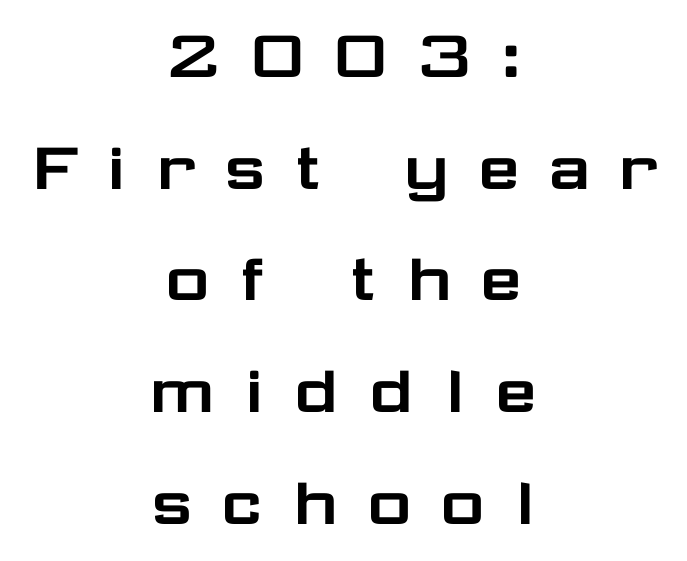
Q: Is the text italic (slanted)? A: No, it is upright.
Q: Is the typeface a serif or a sans-serif typeface? A: Sans-serif.
Q: Is the text underlined? A: No.
Q: How is the paragraph aligned? A: Centered.
Q: Is the spacing between letters normal or unusually wide? A: Unusually wide.
Q: Is the spacing between lines tight, normal or loose? A: Normal.
Q: Width (condensed, normal, or wide)? A: Wide.
Q: Stroke contrast? A: Low.
Q: x-height? A: Medium.
Q: Monospaced? A: No.
